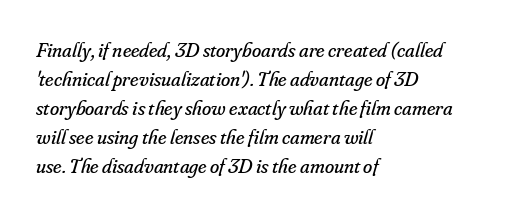
The image shows 21 px text type, italic (leaning right); set left-aligned, normal line spacing (1.38x), normal letter spacing, not underlined.
